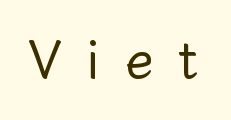
Q: Is the text bold? A: No.
Q: Is the text italic (slanted)? A: No, it is upright.
Q: Is the text underlined? A: No.
Q: Is the spacing between letters normal or unusually wide? A: Unusually wide.
Q: Width (condensed, normal, or wide)? A: Normal.
Q: Stroke contrast? A: Low.
Q: x-height? A: Medium.
Q: Monospaced? A: No.
